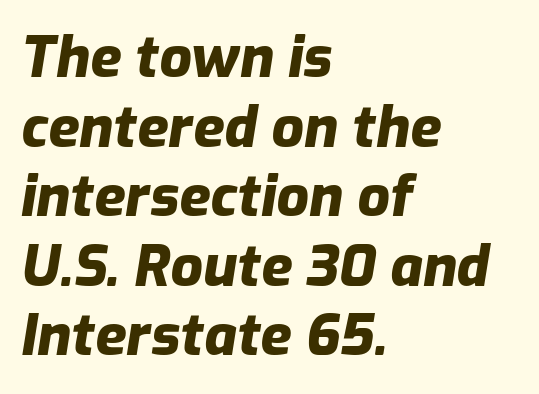
The image shows 57 px heavy type, italic (leaning right); set left-aligned, line spacing 1.22x, normal letter spacing, not underlined; low stroke contrast and a medium x-height.
